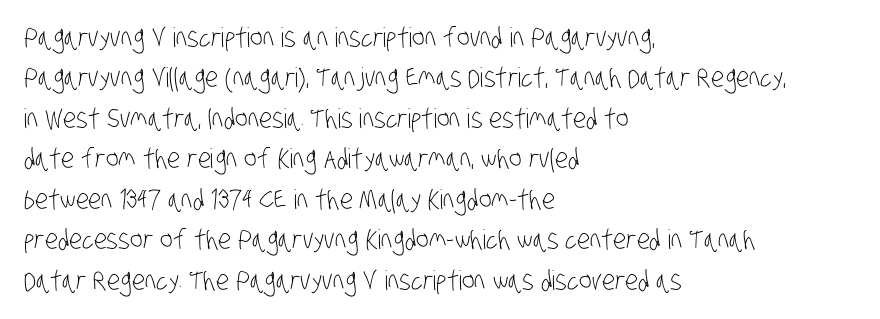
Q: Is the text bold? A: No.
Q: Is the text underlined? A: No.
Q: How is the paragraph aligned? A: Left-aligned.
Q: Is the spacing between letters normal or unusually wide? A: Normal.
Q: Is the spacing between lines tight, normal or loose? A: Normal.
